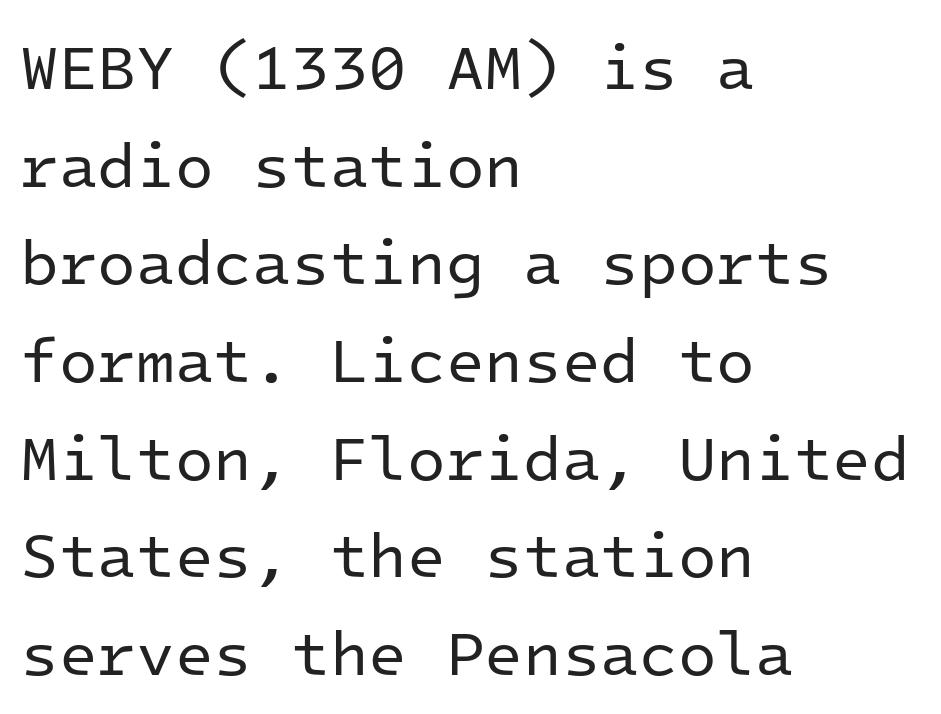
Q: Is the text bold? A: No.
Q: Is the text italic (slanted)? A: No, it is upright.
Q: Is the typeface a serif or a sans-serif typeface? A: Sans-serif.
Q: Is the text underlined? A: No.
Q: How is the paragraph aligned? A: Left-aligned.
Q: Is the spacing between letters normal or unusually wide? A: Normal.
Q: Is the spacing between lines tight, normal or loose? A: Normal.
Q: Width (condensed, normal, or wide)? A: Normal.
Q: Stroke contrast? A: Low.
Q: x-height? A: Medium.
Q: Monospaced? A: Yes.
